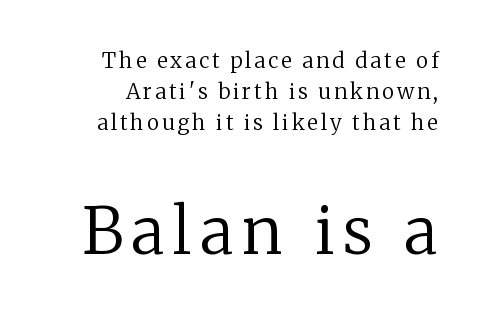
Q: Is the text bold? A: No.
Q: Is the text italic (slanted)? A: No, it is upright.
Q: Is the typeface a serif or a sans-serif typeface? A: Serif.
Q: Is the text underlined? A: No.
Q: Is the spacing between lines tight, normal or loose? A: Normal.
Q: Which block of text is set in a larger size, the first (top) or the second (bottom)? A: The second (bottom) one.
Q: Width (condensed, normal, or wide)? A: Normal.
Q: Stroke contrast? A: Low.
Q: x-height? A: Medium.
Q: Monospaced? A: No.
